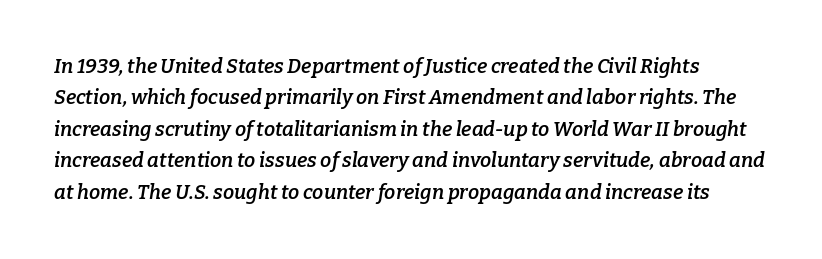
The line-height multiplier appears to be the usual default. Short note: letters normally spaced. Clear beneath every line of the passage. A typesetter would mark this as italic. Semibold letterforms, between regular and bold.
